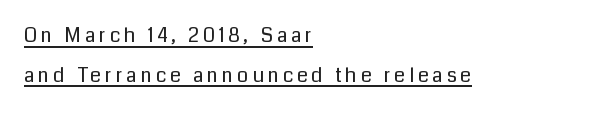
{"italic": "no", "bold": "no", "underline": "yes", "align": "left", "line_spacing": "loose", "line_spacing_ratio": 1.98, "glyph_px": 20}
